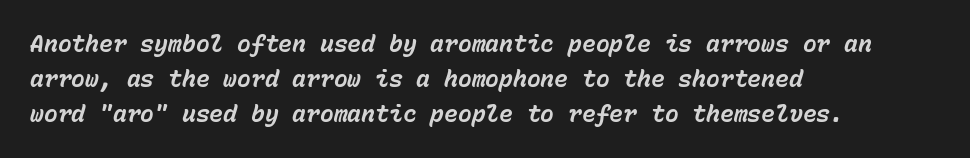
The image shows 23 px bold type, italic (leaning right); set left-aligned, normal line spacing (1.52x), normal letter spacing, not underlined.
